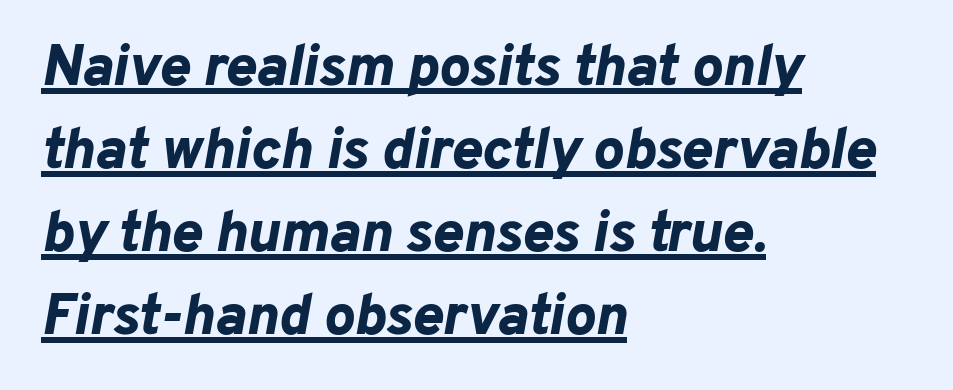
{"italic": "yes", "lean": "right", "slant_degrees": 10, "bold": "yes", "weight": "bold", "width": "normal", "stroke_contrast": "low", "x_height": "medium", "monospaced": "no", "underline": "yes", "align": "left", "line_spacing": "normal", "line_spacing_ratio": 1.43, "letter_spacing": "normal", "letter_spacing_em": 0.0, "glyph_px": 58}
